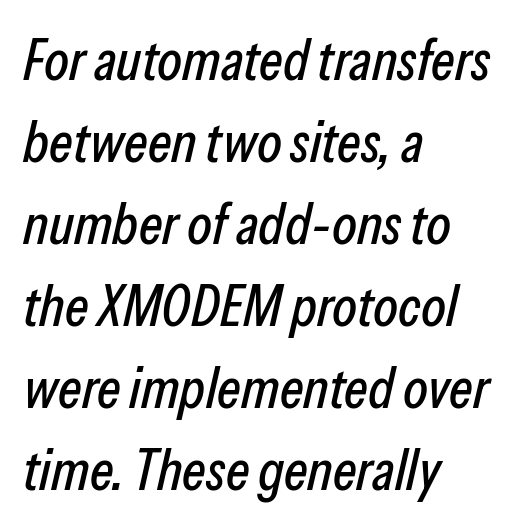
Looking at the ascenders, they clearly lean. Observe the ordinary spacing: letters are neighbours, not strangers. The text block is weighted toward the left margin, trailing off unevenly rightward. Here the designer chose a conventional face with non-uniform glyph widths. Decoration check: the copy has no underline. Regarding leading, the lines here are spaced in the standard way.
